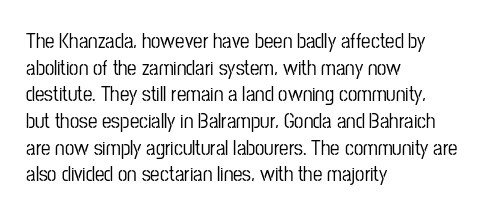
Successive baselines arrive at the customary interval. The space directly below the letters is spotless. The face used here is rendered with its standard letterfit. The rendering anchors every line to the left-hand side.
